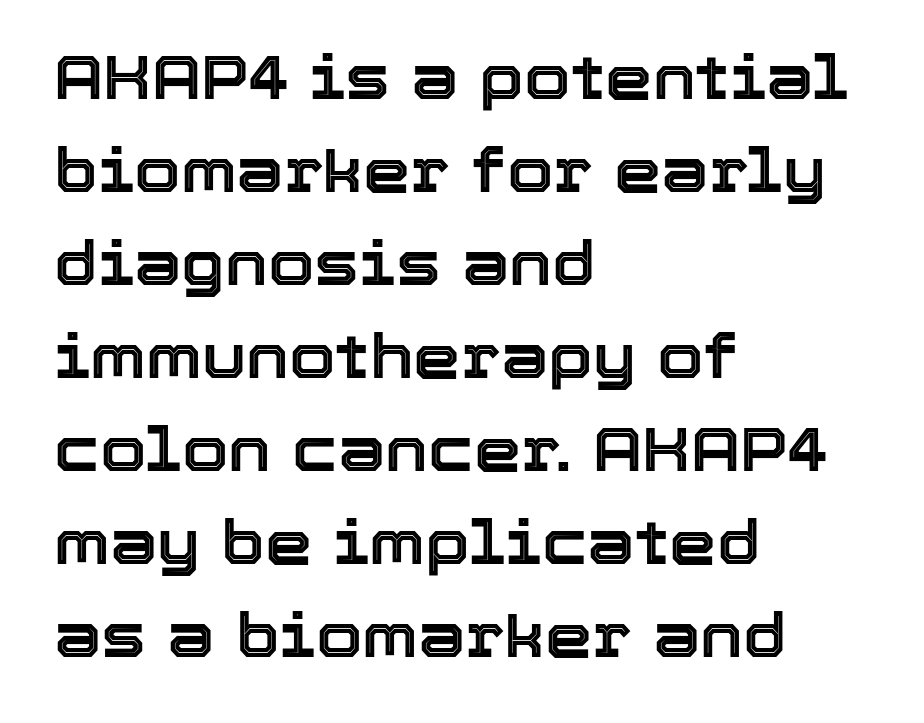
{"italic": "no", "width": "normal", "x_height": "medium", "monospaced": "no", "underline": "no", "align": "left", "line_spacing": "normal", "line_spacing_ratio": 1.55, "letter_spacing": "normal", "letter_spacing_em": 0.0, "glyph_px": 60}
